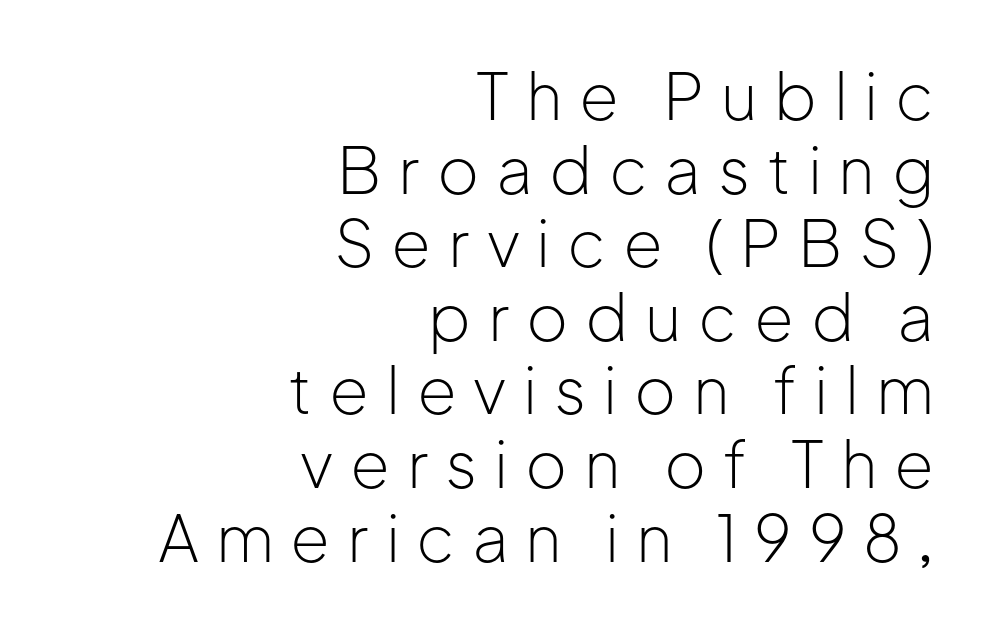
The image shows 64 px light sans-serif type, upright; set right-aligned, tight line spacing (1.15x), unusually wide letter spacing (+0.26 em), not underlined; low stroke contrast and a medium x-height.
